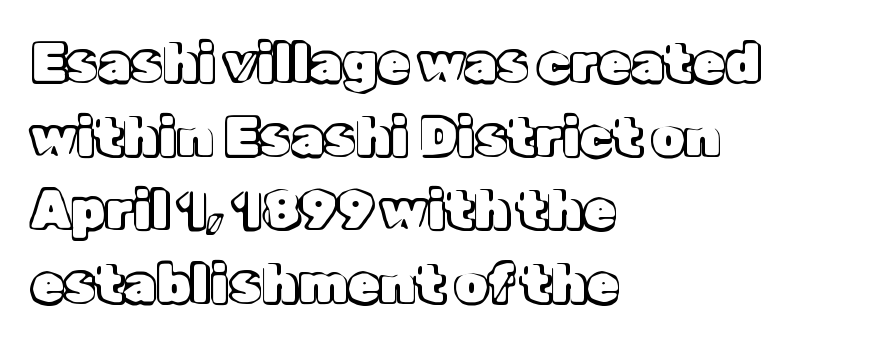
{"italic": "no", "width": "normal", "x_height": "medium", "monospaced": "no", "underline": "no", "align": "left", "line_spacing": "normal", "line_spacing_ratio": 1.39, "letter_spacing": "normal", "letter_spacing_em": 0.0, "glyph_px": 53}
